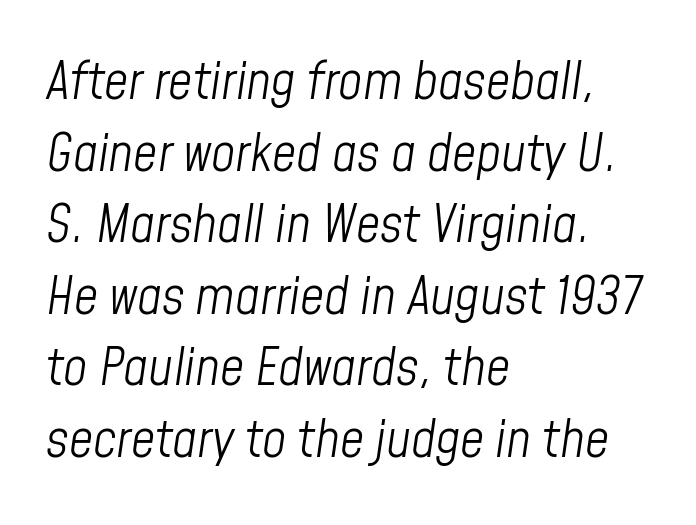
If you drew a ruler down the left edge, every line would touch it. Unmarked baselines from the first word to the last. A typesetter would call this leading conventional body-copy spacing. Each letter keeps its own natural width here, so spacing adapts to shape. Style check: oblique.
